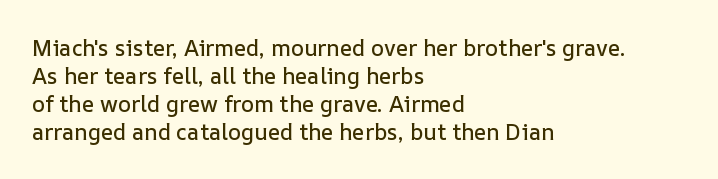
The image shows 22 px text type, upright; set left-aligned, normal line spacing (1.27x), normal letter spacing, not underlined.
